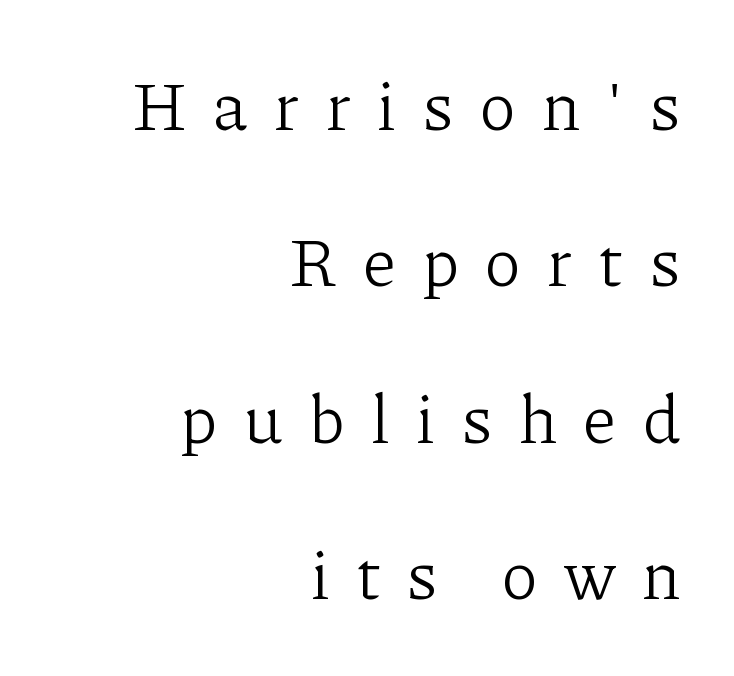
The image shows 68 px light serif type, upright; set right-aligned, loose line spacing (2.3x), unusually wide letter spacing (+0.39 em), not underlined; low stroke contrast and a medium x-height.
